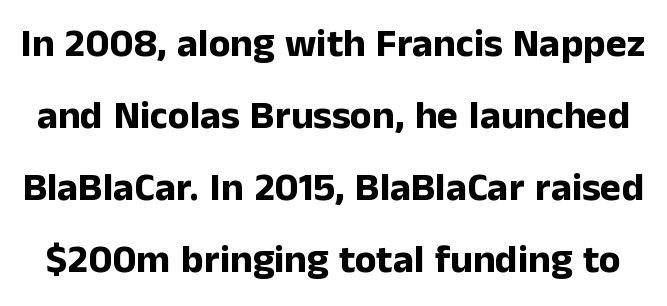
The passage shown is typed in a proportional face where columns would drift. Nothing unusual about the tracking: characters are spaced as the font intends. The font's upright variant was chosen for this text. The font family rendered here belongs to the sans-serif group.
